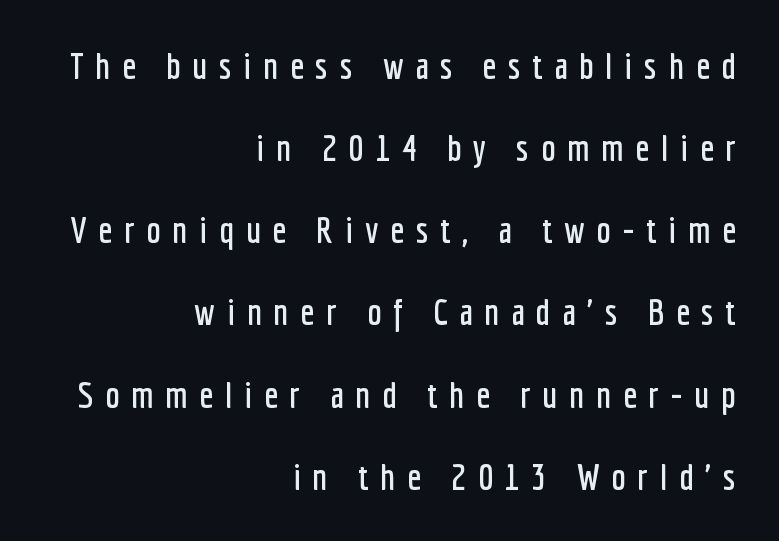
{"serif": "no", "italic": "no", "width": "condensed", "stroke_contrast": "low", "x_height": "medium", "monospaced": "no", "underline": "no", "align": "right", "line_spacing": "loose", "line_spacing_ratio": 2.22, "letter_spacing": "wide", "letter_spacing_em": 0.31, "glyph_px": 37}
